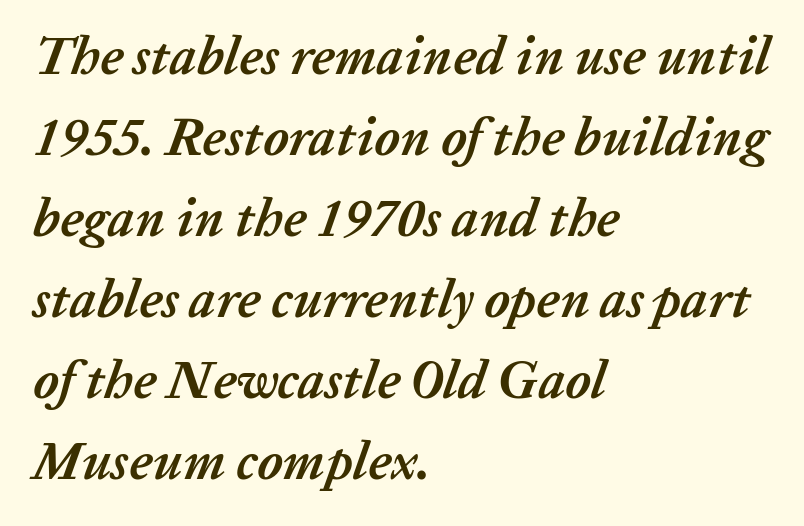
{"italic": "yes", "lean": "right", "slant_degrees": 20, "bold": "yes", "weight": "semibold", "width": "normal", "stroke_contrast": "low", "x_height": "medium", "monospaced": "no", "underline": "no", "align": "left", "line_spacing": "normal", "line_spacing_ratio": 1.53, "letter_spacing": "normal", "letter_spacing_em": 0.0, "glyph_px": 53}
